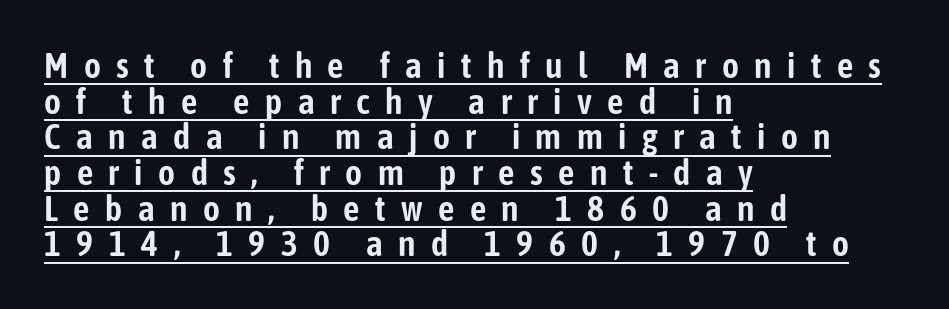
The image shows 36 px condensed sans-serif type, upright; set left-aligned, tight line spacing (0.99x), unusually wide letter spacing (+0.43 em), underlined; low stroke contrast and a medium x-height.
